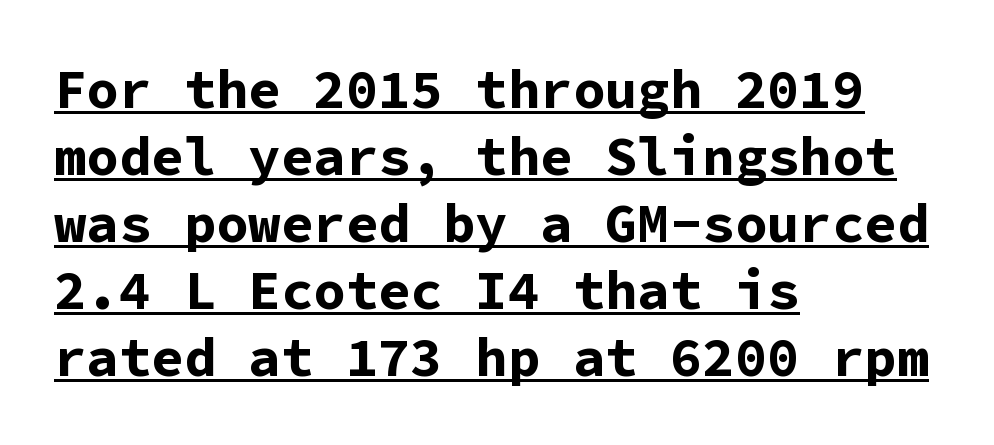
A typesetter would call this monospace, since all characters share one set width. This sample uses a sans-serif face. Line beginnings align vertically; line endings do not. Quick note: underline on. Does the lettering tilt? It doesn't — this is upright. Heavy-handed strokes throughout: this text is bold.
